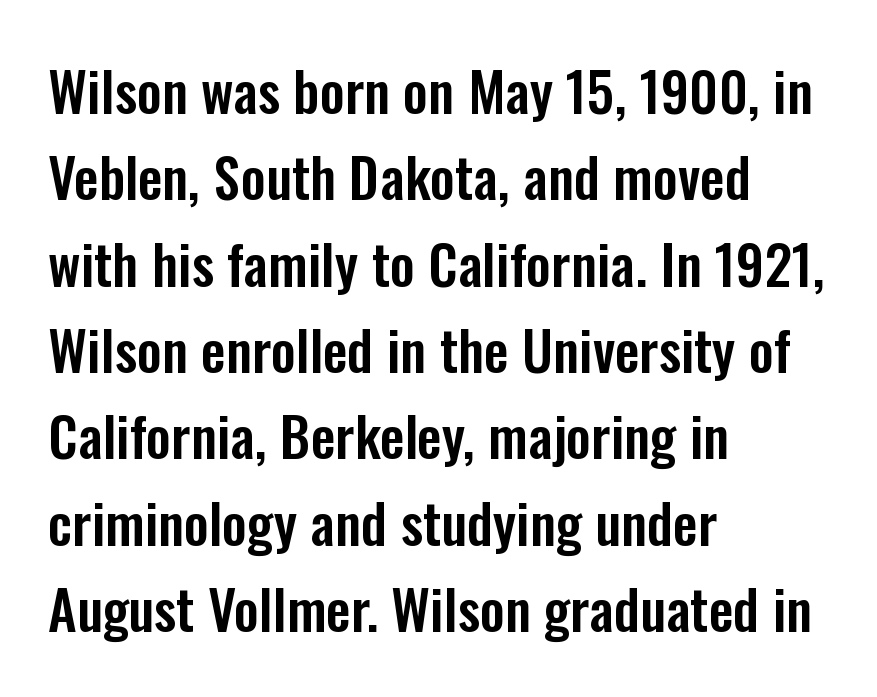
Q: Is the text italic (slanted)? A: No, it is upright.
Q: Is the typeface a serif or a sans-serif typeface? A: Sans-serif.
Q: Is the text underlined? A: No.
Q: How is the paragraph aligned? A: Left-aligned.
Q: Is the spacing between letters normal or unusually wide? A: Normal.
Q: Is the spacing between lines tight, normal or loose? A: Normal.
Q: Width (condensed, normal, or wide)? A: Condensed.
Q: Stroke contrast? A: Low.
Q: x-height? A: Medium.
Q: Monospaced? A: No.
